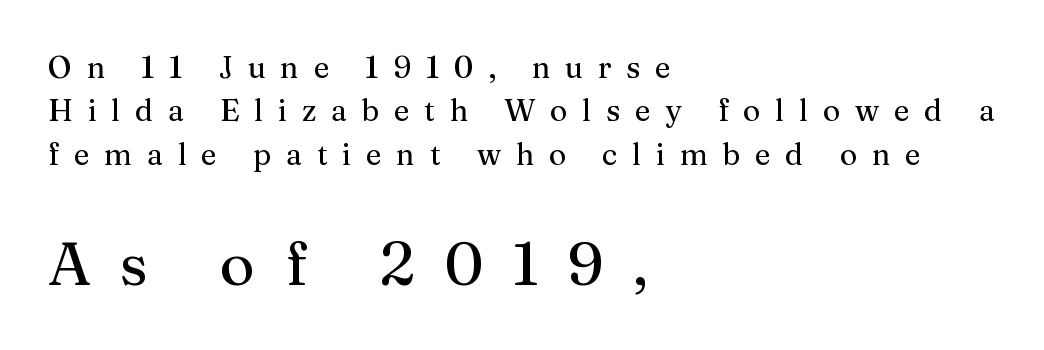
Just letters on the line, the space beneath them empty. Students, observe: this is what conventionally led text looks like. Quick note: not italic, upright. The face used here is seriffed, in the tradition of book romans. Inter-character spacing is expanded well beyond the font's built-in metrics. In this sample the second text group is rendered at the bigger scale.
